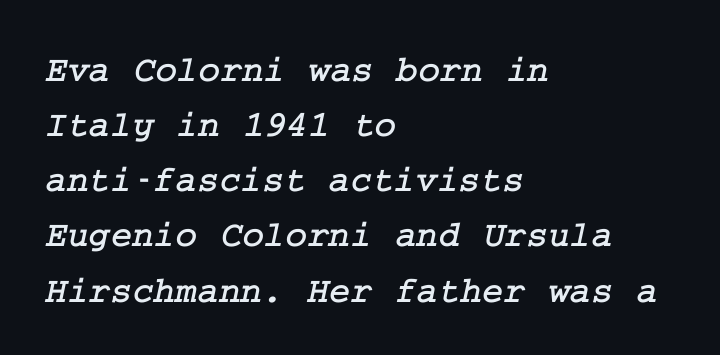
The image shows 37 px serif type; set left-aligned, normal line spacing (1.49x), normal letter spacing, not underlined; low stroke contrast and a medium x-height.
